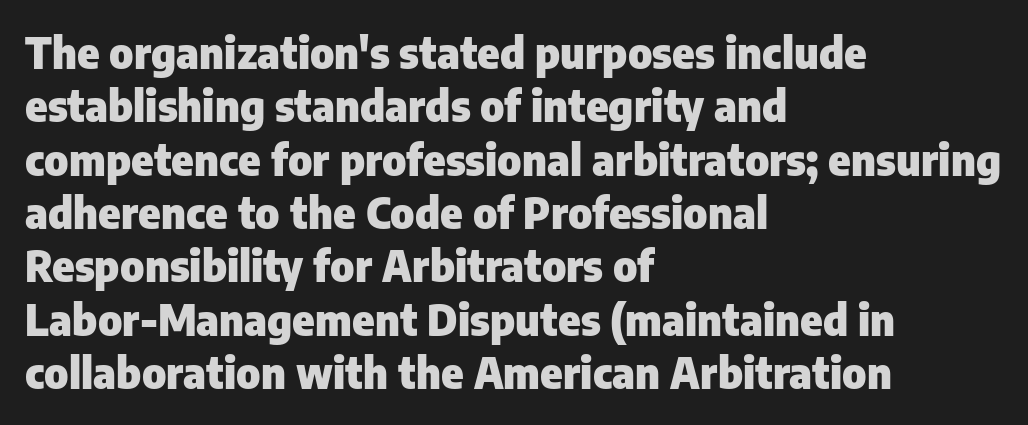
The image shows 42 px heavy sans-serif type, upright; set left-aligned, normal line spacing (1.27x), normal letter spacing, not underlined; low stroke contrast and a medium x-height.
